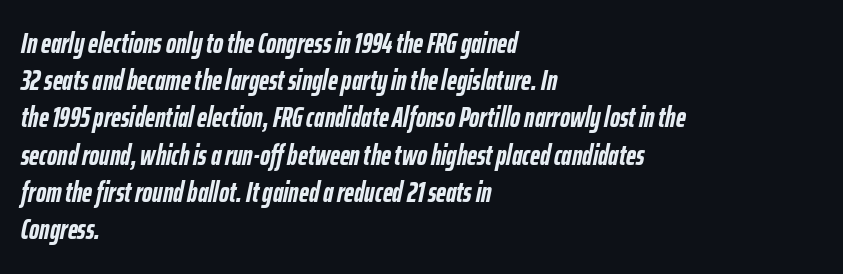
The rendering applies a slant to the glyphs. Is the letter spacing exaggerated? No — it looks like the ordinary default. The face used here is proportionally spaced, like ordinary book or web type. The space between consecutive lines is moderate. The zone under the glyphs is completely vacant. Every letter is thick-stroked: bold, no question.
